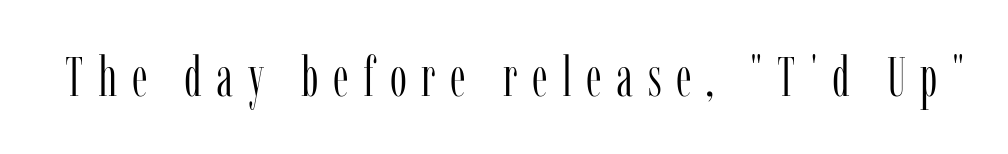
Q: Is the text bold? A: No.
Q: Is the text italic (slanted)? A: No, it is upright.
Q: Is the typeface a serif or a sans-serif typeface? A: Serif.
Q: Is the text underlined? A: No.
Q: Is the spacing between letters normal or unusually wide? A: Unusually wide.
Q: Width (condensed, normal, or wide)? A: Condensed.
Q: Stroke contrast? A: Low.
Q: x-height? A: Medium.
Q: Monospaced? A: No.
